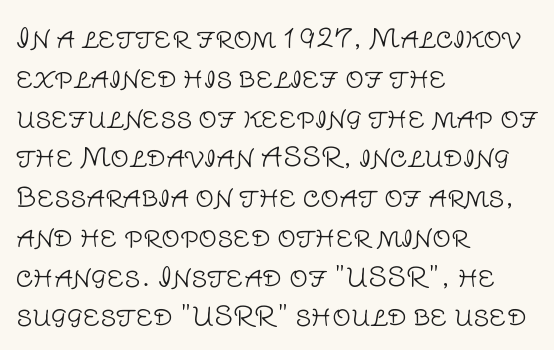
Q: Is the text bold? A: No.
Q: Is the text italic (slanted)? A: Yes.
Q: Is the text underlined? A: No.
Q: How is the paragraph aligned? A: Left-aligned.
Q: Is the spacing between letters normal or unusually wide? A: Normal.
Q: Is the spacing between lines tight, normal or loose? A: Normal.
